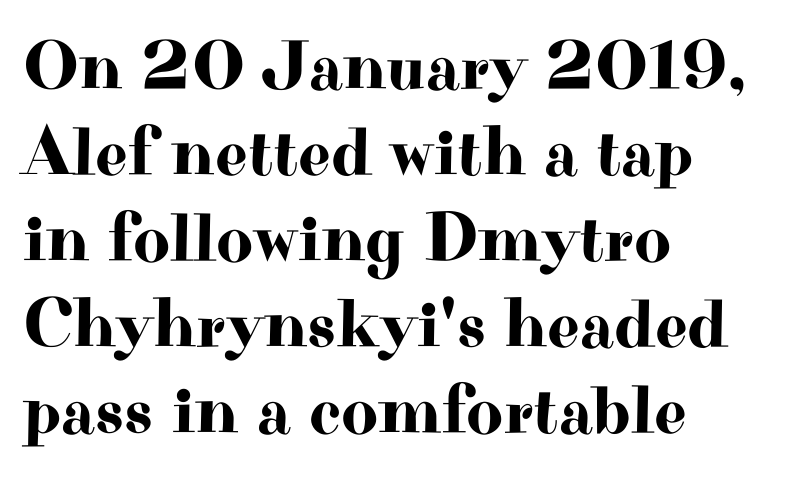
{"serif": "yes", "italic": "no", "width": "wide", "stroke_contrast": "high", "x_height": "small", "monospaced": "no", "underline": "no", "align": "left", "line_spacing_ratio": 1.21, "letter_spacing": "normal", "letter_spacing_em": 0.0, "glyph_px": 71}
